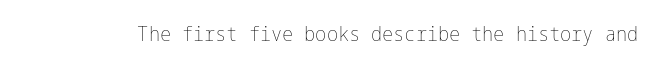
{"italic": "no", "bold": "no", "underline": "no", "letter_spacing": "normal", "letter_spacing_em": 0.0, "glyph_px": 21}
